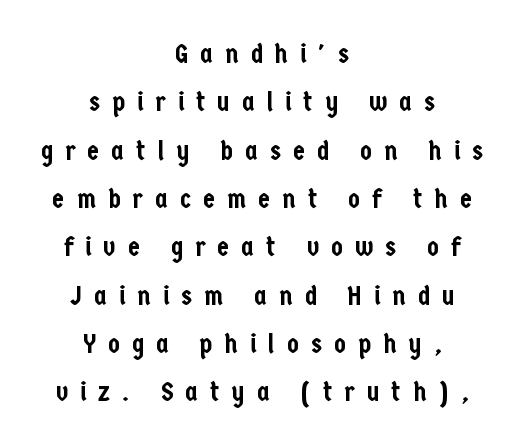
The image shows 27 px text type, upright; set centered, line spacing 1.79x, unusually wide letter spacing (+0.45 em), not underlined.
